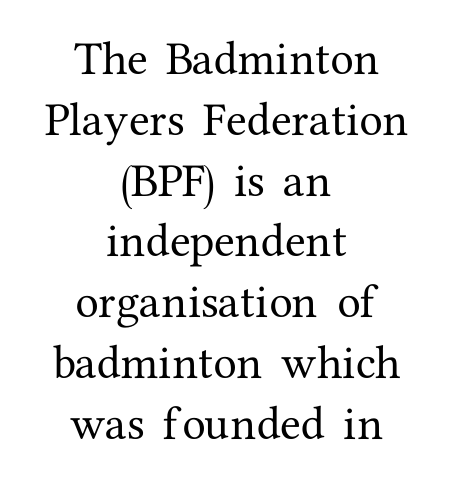
Character widths vary here, with narrow letters taking less room than wide ones. The type sits square on the baseline with zero lean. The gaps between neighbouring characters are ordinary and unremarkable. Underline: absent.
